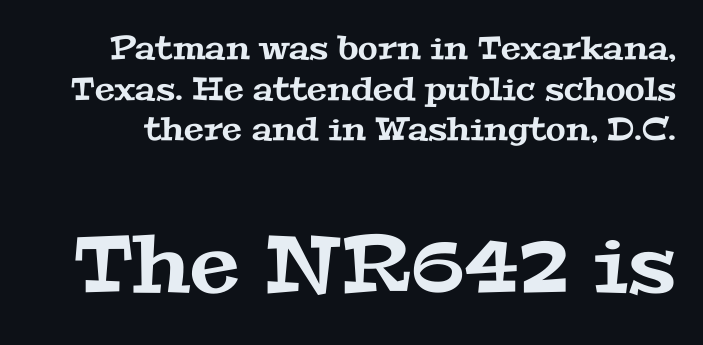
The image shows 80 px wide serif type; set normal line spacing (1.27x), normal letter spacing, not underlined; the second (bottom) block is 2.5x larger; medium stroke contrast and a medium x-height.
